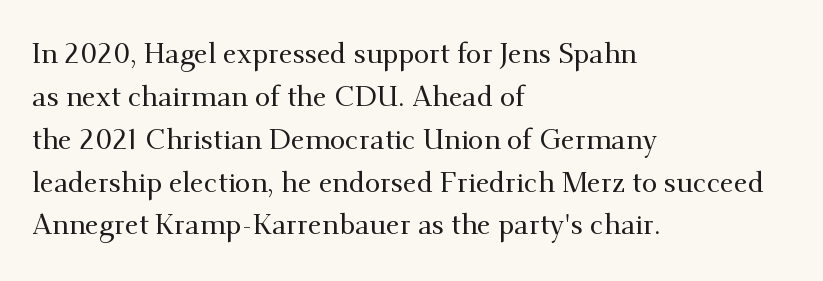
The space between consecutive lines is moderate. The passage shown is typed in a proportional face where columns would drift. Inter-character spacing is left at the font's built-in metrics. If you drew a ruler down the left edge, every line would touch it. The characters display serif detailing at their extremities. The strip under each line holds only bare page.
